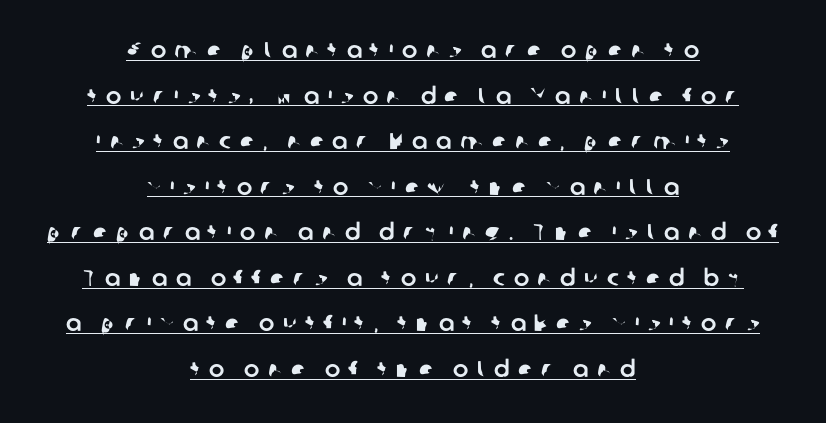
{"underline": "yes", "align": "center", "line_spacing": "loose", "line_spacing_ratio": 1.98, "letter_spacing": "wide", "letter_spacing_em": 0.37, "glyph_px": 23}
